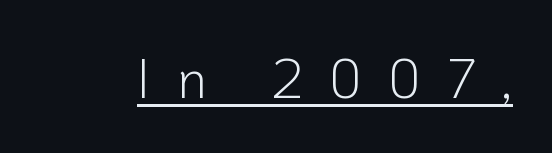
{"serif": "no", "italic": "no", "bold": "no", "weight": "light", "width": "normal", "stroke_contrast": "low", "x_height": "medium", "monospaced": "no", "underline": "yes", "letter_spacing": "wide", "letter_spacing_em": 0.47, "glyph_px": 55}
